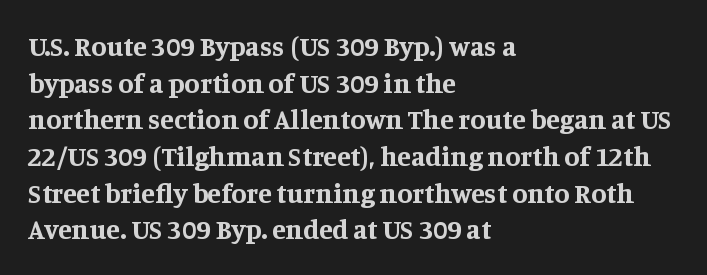
The typesetting leans heavy: a genuine bold. Short and long lines alike share a common starting point at left. When letters stand straight like this, we call the style roman or upright. Each letter's strokes conclude with small projecting serifs.
